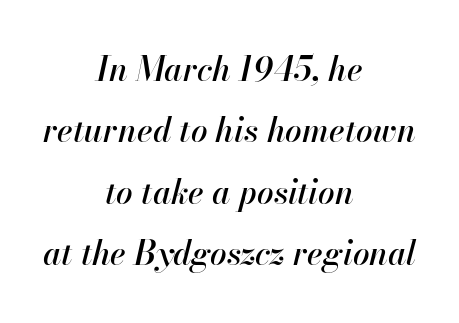
The image shows 33 px text type, italic (leaning right); set centered, line spacing 1.86x, normal letter spacing, not underlined; high stroke contrast and a small x-height.
